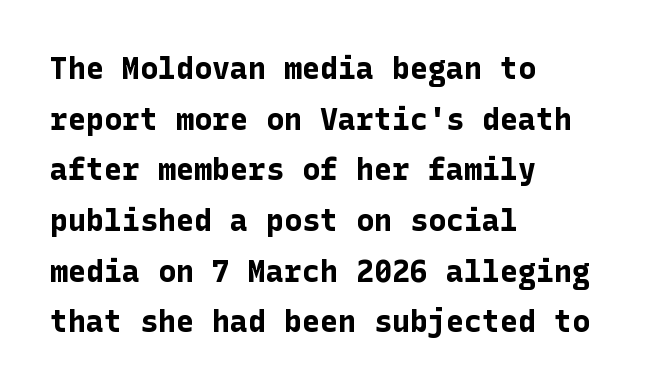
The image shows 30 px bold sans-serif type, upright; set left-aligned, normal line spacing (1.69x), normal letter spacing, not underlined; low stroke contrast and a medium x-height.
